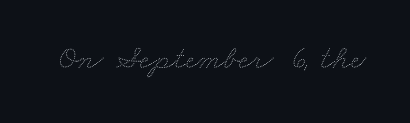
Q: Is the text bold? A: No.
Q: Is the text underlined? A: No.
Q: Is the spacing between letters normal or unusually wide? A: Normal.
Q: Width (condensed, normal, or wide)? A: Wide.
Q: Stroke contrast? A: Medium.
Q: x-height? A: Small.
Q: Monospaced? A: No.
